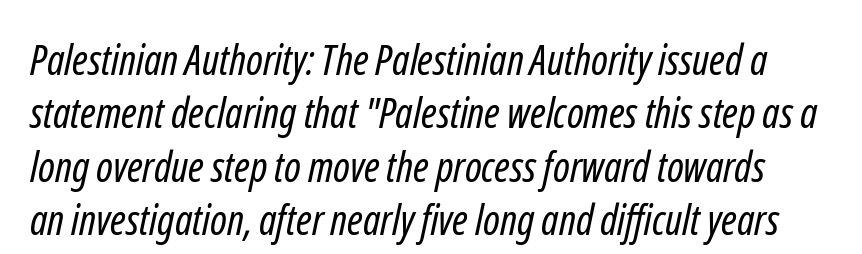
Q: Is the text bold? A: No.
Q: Is the typeface a serif or a sans-serif typeface? A: Sans-serif.
Q: Is the text underlined? A: No.
Q: Is the spacing between letters normal or unusually wide? A: Normal.
Q: Is the spacing between lines tight, normal or loose? A: Normal.
Q: Width (condensed, normal, or wide)? A: Condensed.
Q: Stroke contrast? A: Low.
Q: x-height? A: Medium.
Q: Monospaced? A: No.
